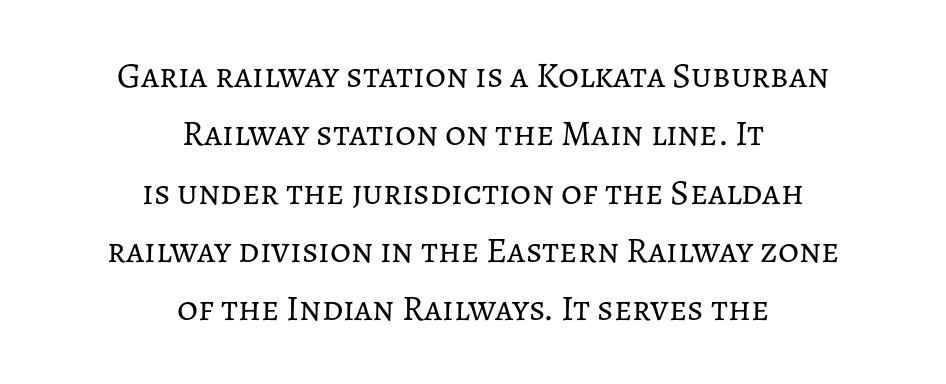
The baseline area is clear. Is the block centered? Yes — each line is placed symmetrically about the middle. Vertically, the passage feels balanced, rows spaced as you'd expect. Stems here are at most as thick as an everyday book face.
